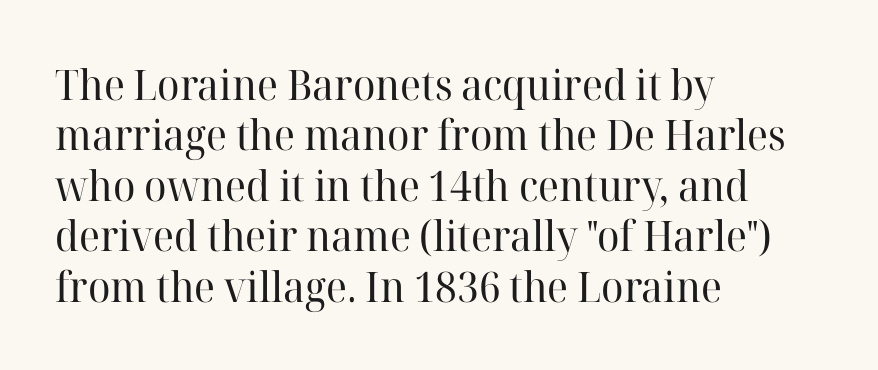
Character widths vary here, with narrow letters taking less room than wide ones. Plain, unruled lines of type. Nothing heavy about these letters — not bold at all. Where is the straight margin? On the left. The text was rendered using a seriffed face with decorative stroke endings. This rendering leaves character spacing at its baseline value.
